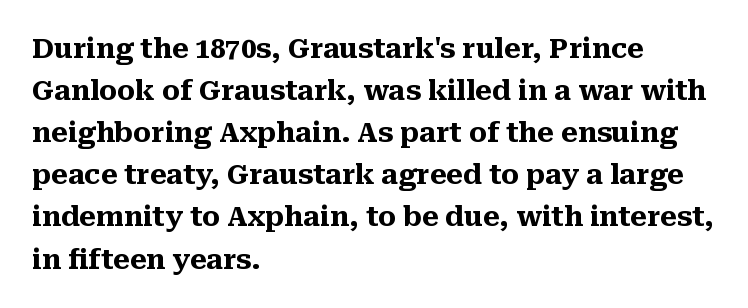
The image shows 27 px bold type, upright; set left-aligned, normal line spacing (1.56x), normal letter spacing, not underlined.
